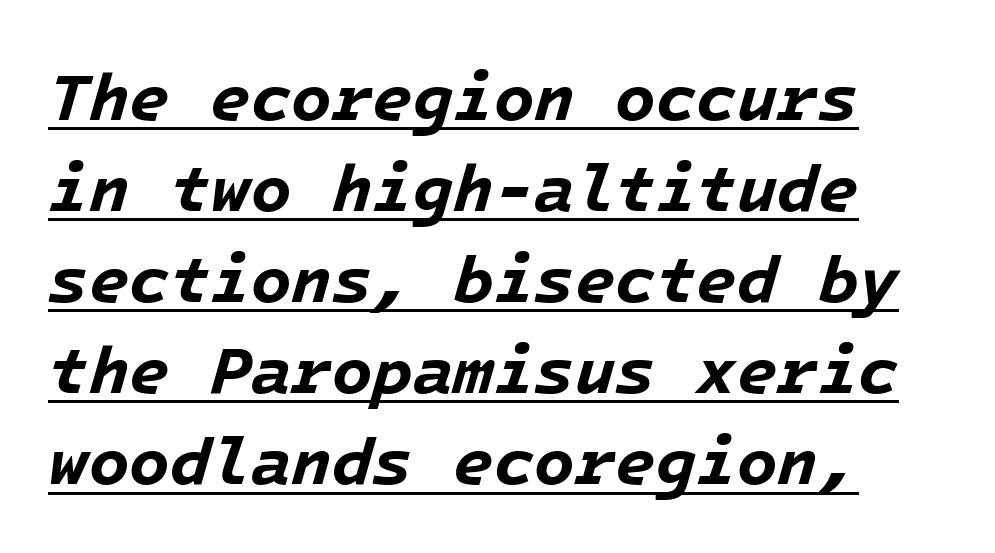
The image shows 66 px bold type, italic (leaning right); set normal line spacing (1.38x), normal letter spacing, underlined; low stroke contrast and a medium x-height.
